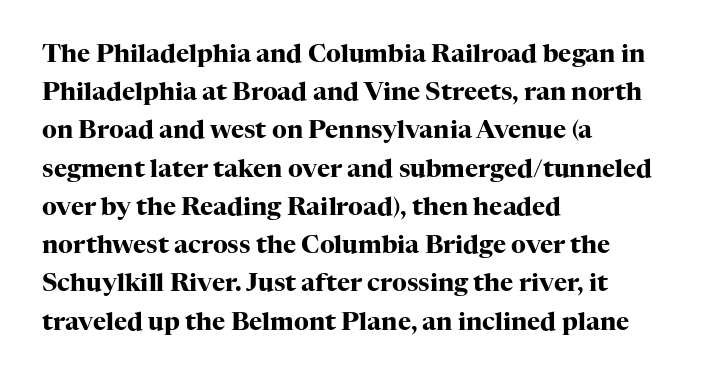
Lines of text with bare space underneath. Quick note: interline space is typical. The line texture is even and compact thanks to regular tracking. The letters stand straight up with perfectly vertical stems. I'd describe the lettering as bold — thick and assertive.
